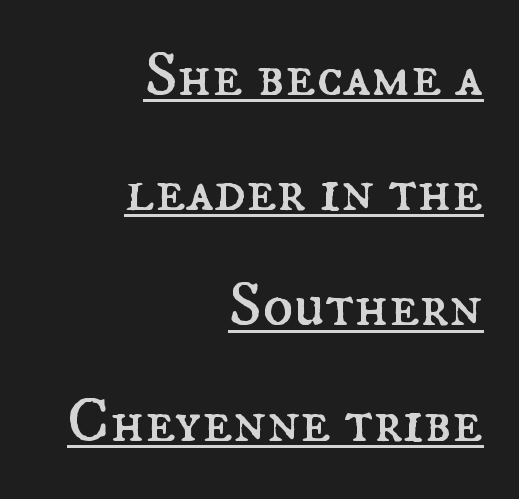
Unlike italic type, these characters show no tilt at all. Caption: face not bold, strokes unweighted. Reading down the block, your eye finds every line finishing at a fixed right position. This rendering features underlined lettering. Default kerning and tracking; the words read as compact shapes. Think of a printed novel: that variable character pitch is what you see here.
